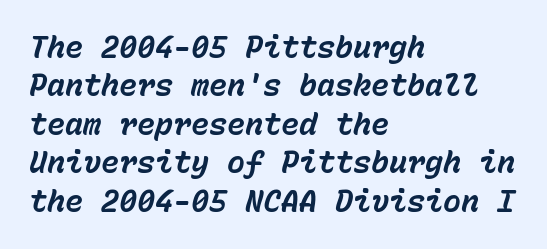
{"italic": "yes", "lean": "right", "slant_degrees": 15, "bold": "yes", "weight": "bold", "width": "normal", "stroke_contrast": "low", "x_height": "medium", "monospaced": "yes", "underline": "no", "align": "left", "line_spacing": "normal", "line_spacing_ratio": 1.28, "letter_spacing": "normal", "letter_spacing_em": 0.0, "glyph_px": 30}
